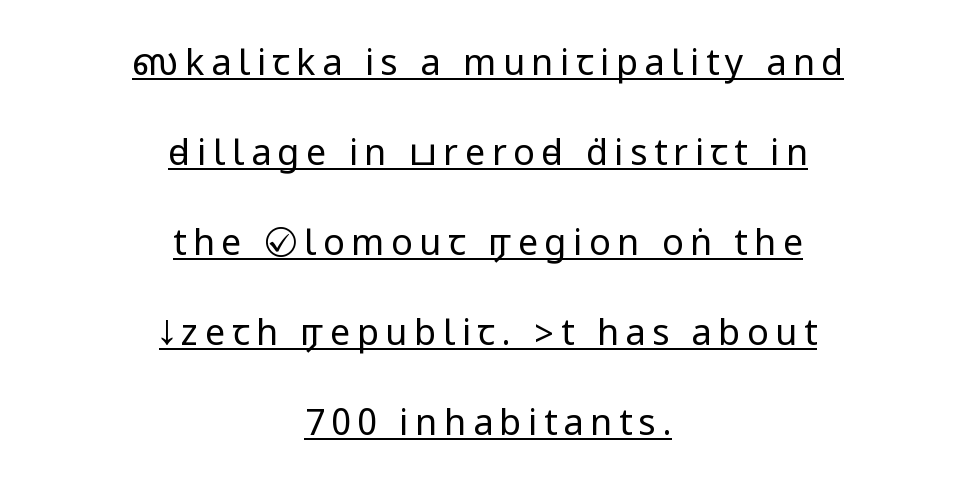
The image shows 36 px regular-weight, condensed sans-serif type, upright; set centered, loose line spacing (2.5x), underlined; low stroke contrast.
